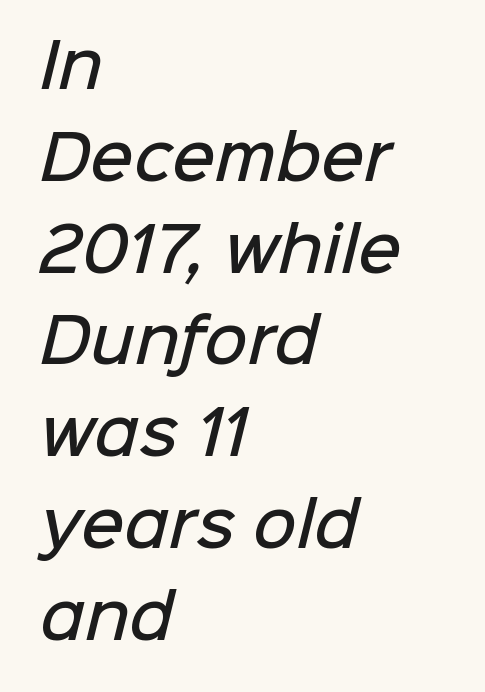
{"serif": "no", "bold": "semi", "weight": "semibold", "width": "normal", "stroke_contrast": "low", "x_height": "medium", "monospaced": "no", "underline": "no", "align": "left", "line_spacing": "normal", "line_spacing_ratio": 1.53, "letter_spacing": "normal", "letter_spacing_em": 0.0, "glyph_px": 60}
